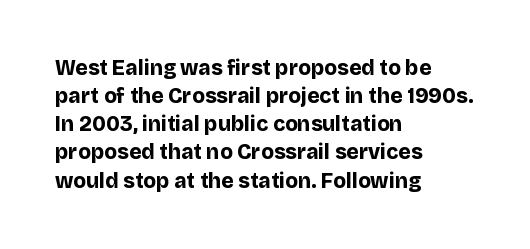
Anything drawn beneath the words? Only blank space. Evenly set lines give the paragraph a standard silhouette. In CSS terms this would be text-align: left. The font's upright variant was chosen for this text. Strokes here are thick enough to call this a true bold.
